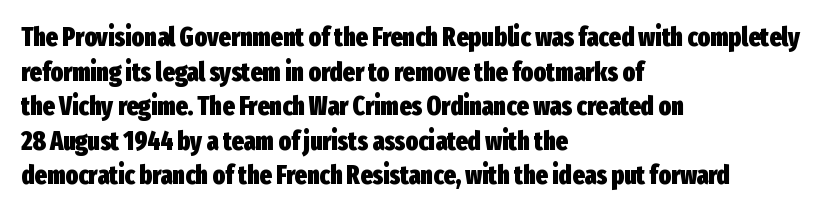
The image shows 26 px bold type, upright; set left-aligned, normal line spacing (1.33x), normal letter spacing, not underlined.
